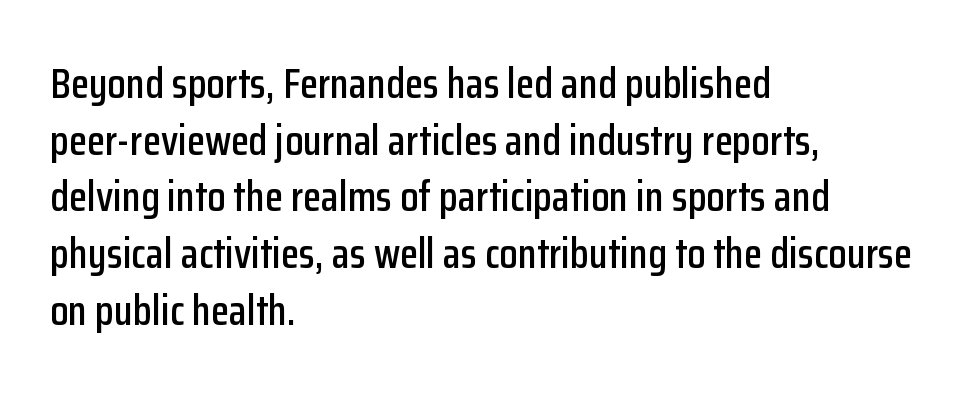
Q: Is the text italic (slanted)? A: No, it is upright.
Q: Is the typeface a serif or a sans-serif typeface? A: Sans-serif.
Q: Is the text underlined? A: No.
Q: How is the paragraph aligned? A: Left-aligned.
Q: Is the spacing between letters normal or unusually wide? A: Normal.
Q: Is the spacing between lines tight, normal or loose? A: Normal.
Q: Width (condensed, normal, or wide)? A: Condensed.
Q: Stroke contrast? A: Low.
Q: x-height? A: Medium.
Q: Monospaced? A: No.
